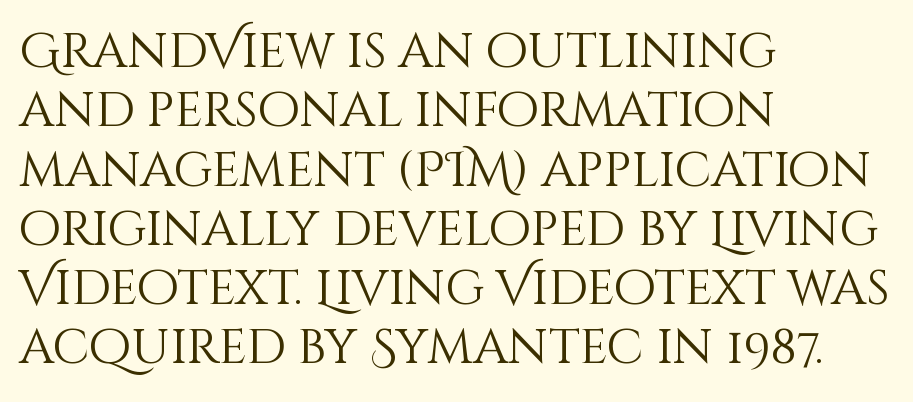
{"italic": "no", "bold": "no", "weight": "light", "width": "normal", "stroke_contrast": "medium", "x_height": "large", "monospaced": "no", "underline": "no", "align": "left", "line_spacing_ratio": 1.21, "letter_spacing": "normal", "letter_spacing_em": 0.0, "glyph_px": 49}
